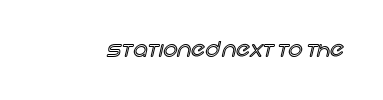
The image shows 20 px text type; set normal letter spacing, not underlined.
